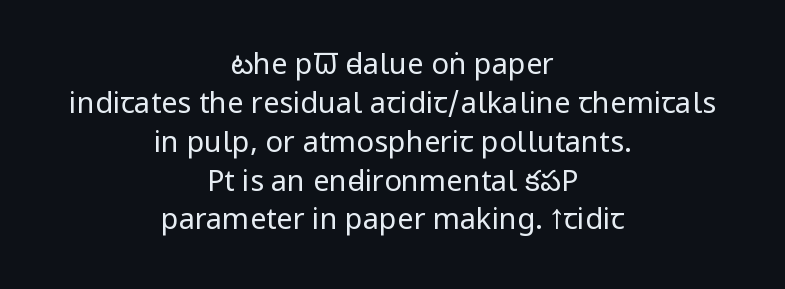
{"serif": "no", "italic": "no", "bold": "no", "weight": "regular", "width": "condensed", "stroke_contrast": "low", "x_height": "large", "monospaced": "no", "underline": "no", "align": "center", "line_spacing": "normal", "line_spacing_ratio": 1.34, "letter_spacing": "normal", "letter_spacing_em": 0.0, "glyph_px": 29}
